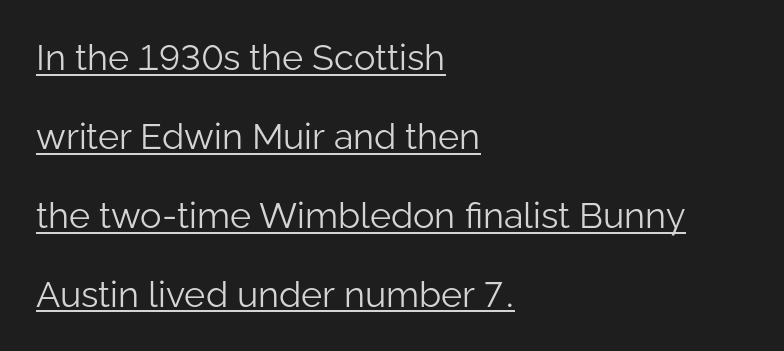
Q: Is the text bold? A: No.
Q: Is the text italic (slanted)? A: No, it is upright.
Q: Is the typeface a serif or a sans-serif typeface? A: Sans-serif.
Q: Is the text underlined? A: Yes.
Q: How is the paragraph aligned? A: Left-aligned.
Q: Is the spacing between letters normal or unusually wide? A: Normal.
Q: Is the spacing between lines tight, normal or loose? A: Loose.
Q: Width (condensed, normal, or wide)? A: Normal.
Q: Stroke contrast? A: Low.
Q: x-height? A: Medium.
Q: Monospaced? A: No.
